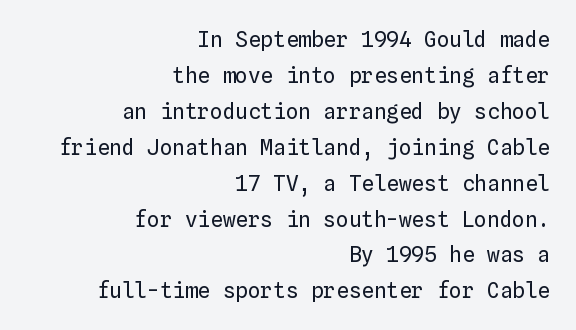
Q: Is the text bold? A: No.
Q: Is the text italic (slanted)? A: No, it is upright.
Q: Is the text underlined? A: No.
Q: How is the paragraph aligned? A: Right-aligned.
Q: Is the spacing between letters normal or unusually wide? A: Normal.
